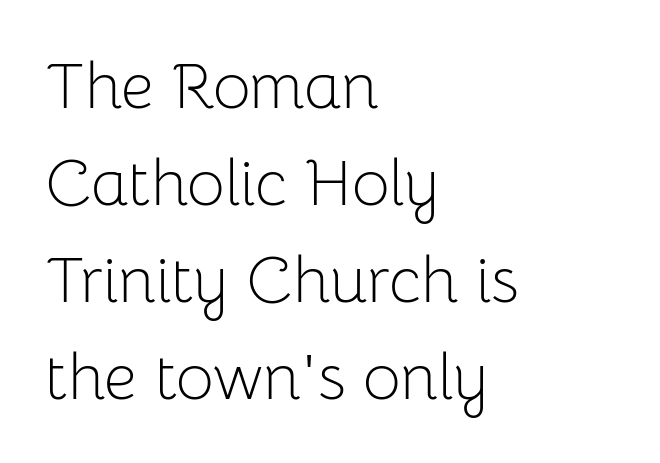
This sample is left-justified, so line endings fall wherever the words run out. Think standard paragraph weight, or any step lighter than that. Unmarked baselines from the first word to the last. Compared with typical body copy, the letter spacing here is the same. Does the lettering tilt? It doesn't — this is upright.
